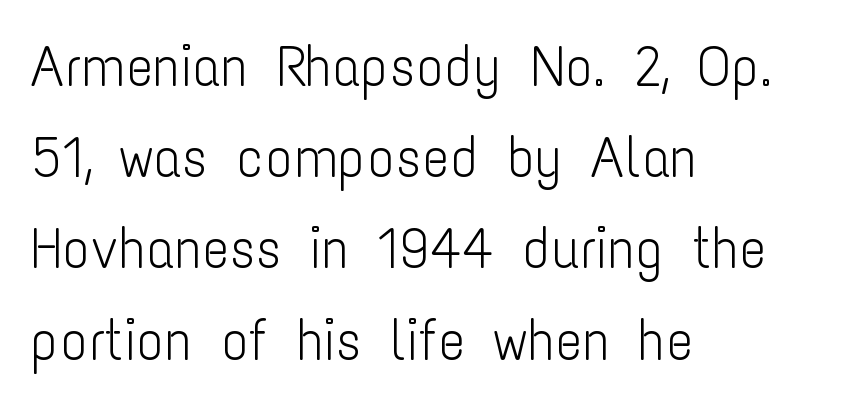
Q: Is the text bold? A: No.
Q: Is the text italic (slanted)? A: No, it is upright.
Q: Is the typeface a serif or a sans-serif typeface? A: Sans-serif.
Q: Is the text underlined? A: No.
Q: How is the paragraph aligned? A: Left-aligned.
Q: Is the spacing between letters normal or unusually wide? A: Normal.
Q: Is the spacing between lines tight, normal or loose? A: Normal.
Q: Width (condensed, normal, or wide)? A: Condensed.
Q: Stroke contrast? A: Low.
Q: x-height? A: Medium.
Q: Monospaced? A: No.
